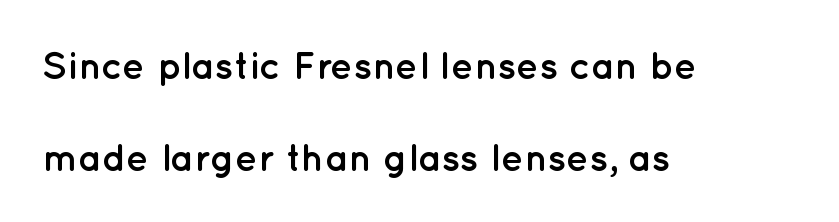
Q: Is the text bold? A: Yes.
Q: Is the text italic (slanted)? A: No, it is upright.
Q: Is the typeface a serif or a sans-serif typeface? A: Sans-serif.
Q: Is the text underlined? A: No.
Q: How is the paragraph aligned? A: Left-aligned.
Q: Is the spacing between letters normal or unusually wide? A: Normal.
Q: Is the spacing between lines tight, normal or loose? A: Loose.
Q: Width (condensed, normal, or wide)? A: Normal.
Q: Stroke contrast? A: Low.
Q: x-height? A: Medium.
Q: Monospaced? A: No.
